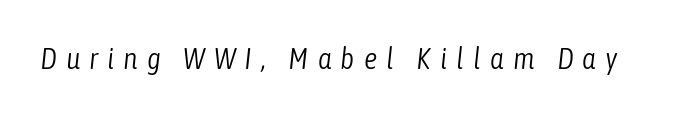
The image shows 30 px light, condensed type, italic (leaning right); set unusually wide letter spacing (+0.3 em), not underlined; low stroke contrast and a medium x-height.
